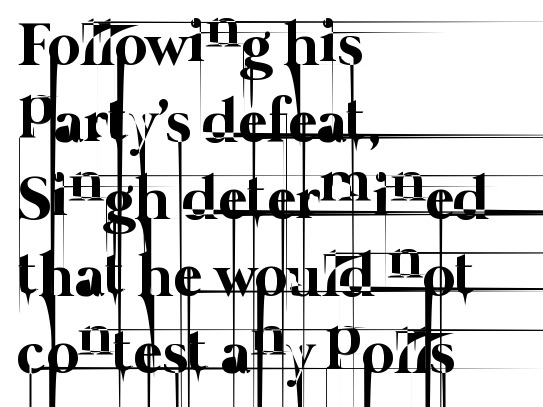
The gaps between neighbouring characters are ordinary and unremarkable. Is the stroke heavy? The answer is a plain regular-or-lighter. Honestly, there is no underline to notice here at all. Leftover space on each line is placed entirely after the last word. Proportional: the letters do not fall into vertical columns.
